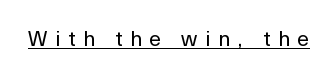
Weight: not bold — regular or lighter. The passage shown has open, widely tracked lettering throughout. A continuous stroke trails under the words, as in a hyperlink. Does the lettering tilt? It doesn't — this is upright.
